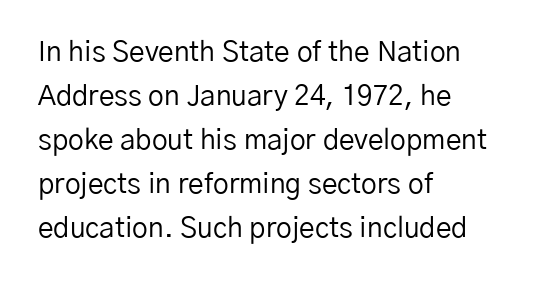
{"serif": "no", "italic": "no", "bold": "no", "weight": "regular", "width": "normal", "stroke_contrast": "low", "x_height": "medium", "monospaced": "no", "underline": "no", "align": "left", "line_spacing": "normal", "line_spacing_ratio": 1.57, "letter_spacing": "normal", "letter_spacing_em": 0.0, "glyph_px": 28}
